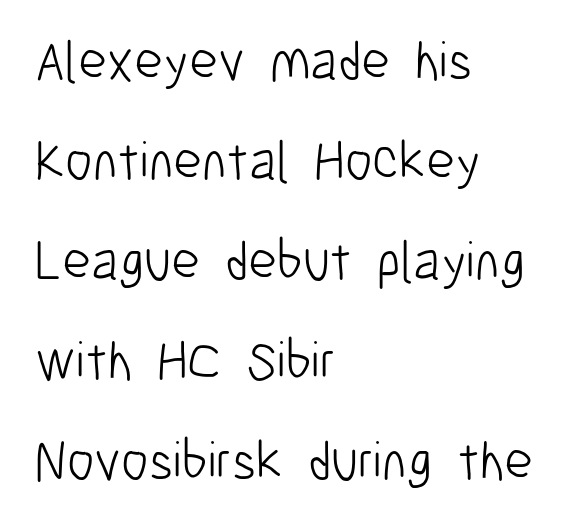
The image shows 55 px light, condensed sans-serif type, upright; set left-aligned, line spacing 1.82x, normal letter spacing, not underlined; low stroke contrast and a medium x-height.
